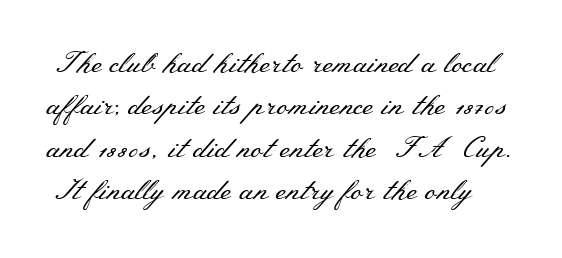
The block of text has a typical density, with ordinary space between rows. Do the characters align in a grid? No, the font is proportional. Stroke terminals: seriffed. The cut favours lightness, reaching ordinary text weight at its darkest. Lines of text with bare space underneath.
